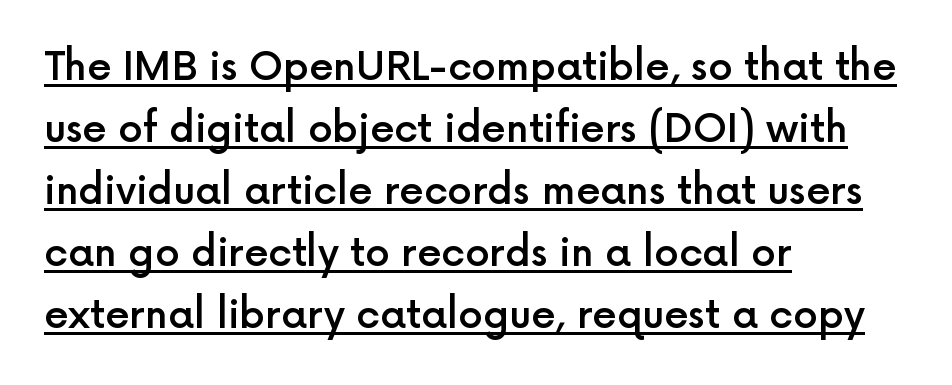
Q: Is the text bold? A: Semi-bold.
Q: Is the text italic (slanted)? A: No, it is upright.
Q: Is the typeface a serif or a sans-serif typeface? A: Sans-serif.
Q: Is the text underlined? A: Yes.
Q: How is the paragraph aligned? A: Left-aligned.
Q: Is the spacing between letters normal or unusually wide? A: Normal.
Q: Is the spacing between lines tight, normal or loose? A: Normal.
Q: Width (condensed, normal, or wide)? A: Normal.
Q: x-height? A: Medium.
Q: Monospaced? A: No.
